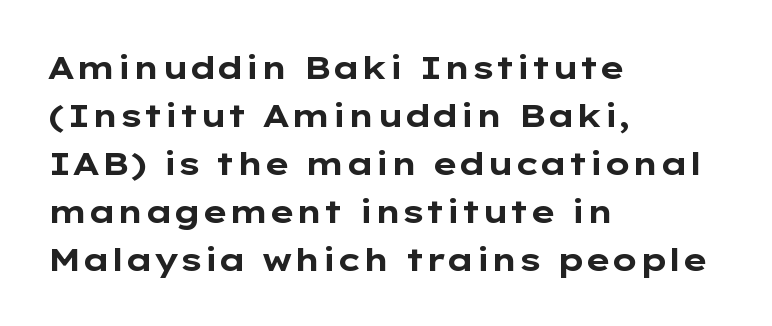
The image shows 32 px bold, wide sans-serif type, upright; set left-aligned, normal line spacing (1.5x), normal letter spacing, not underlined; low stroke contrast and a medium x-height.
